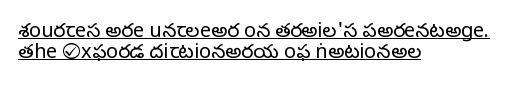
The image shows 20 px text type, upright; set left-aligned, tight line spacing (1.06x), normal letter spacing, underlined.
